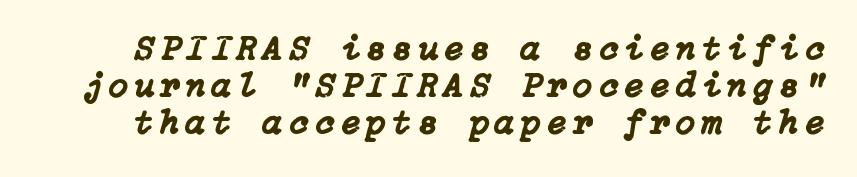
{"italic": "yes", "lean": "right", "slant_degrees": 15, "width": "normal", "stroke_contrast": "low", "x_height": "medium", "underline": "no", "line_spacing": "tight", "line_spacing_ratio": 1.06, "glyph_px": 35}
